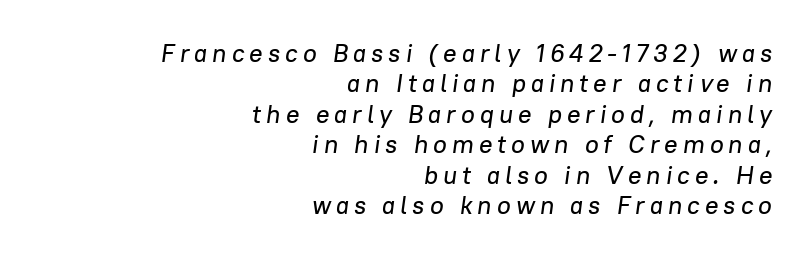
{"italic": "yes", "lean": "right", "slant_degrees": 8, "underline": "no", "align": "right", "line_spacing_ratio": 1.22, "letter_spacing": "wide", "letter_spacing_em": 0.2, "glyph_px": 25}
